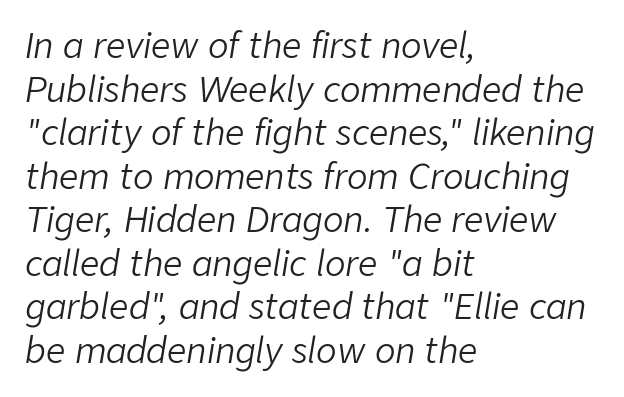
Q: Is the text bold? A: No.
Q: Is the text italic (slanted)? A: Yes, it leans right by about 9 degrees.
Q: Is the text underlined? A: No.
Q: How is the paragraph aligned? A: Left-aligned.
Q: Is the spacing between letters normal or unusually wide? A: Normal.
Q: Is the spacing between lines tight, normal or loose? A: Normal.
Q: Width (condensed, normal, or wide)? A: Normal.
Q: Stroke contrast? A: Low.
Q: x-height? A: Medium.
Q: Monospaced? A: No.
